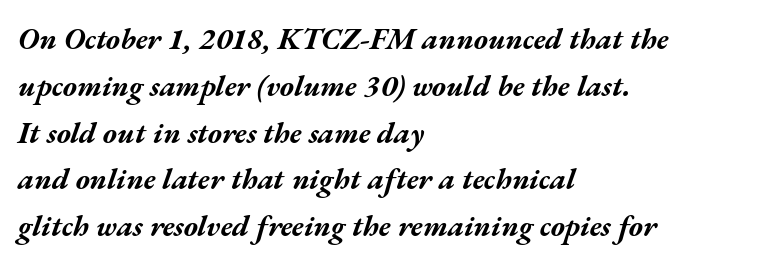
The image shows 30 px bold, wide type, italic (leaning right); set left-aligned, normal line spacing (1.56x), normal letter spacing, not underlined; medium stroke contrast and a medium x-height.
